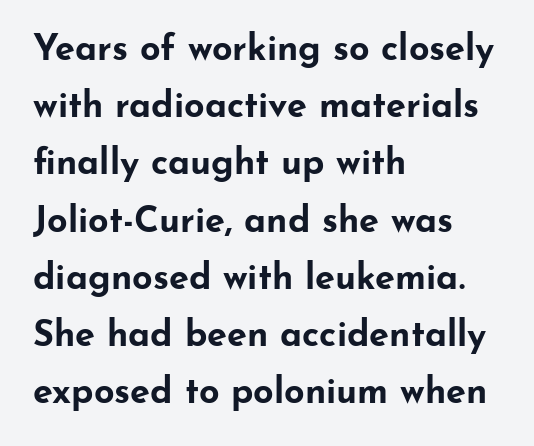
{"serif": "no", "italic": "no", "bold": "yes", "weight": "bold", "width": "wide", "stroke_contrast": "low", "x_height": "small", "monospaced": "no", "underline": "no", "align": "left", "line_spacing": "normal", "line_spacing_ratio": 1.59, "letter_spacing": "normal", "letter_spacing_em": 0.0, "glyph_px": 36}
